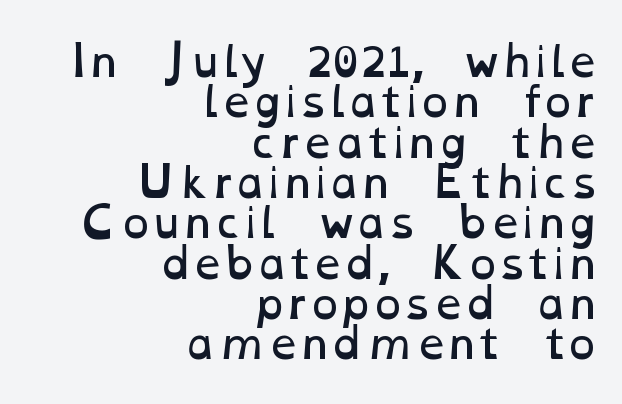
Reading down the column, the eye jumps only a short way to each next line. Reading down the block, your eye finds every line finishing at a fixed right position. Vertical stems look standard width or narrower in stroke. Tracking here is standard; glyphs follow each other at the usual distance.
